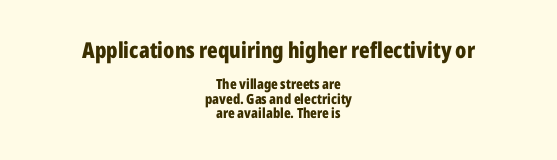
These lines carry a lot of weight — the face is fully bold. These lines huddle together more closely than default settings would place them. The letters sit at their default tracking, neither squeezed nor spread. Tall strokes in this sample are plumb rather than angled.
